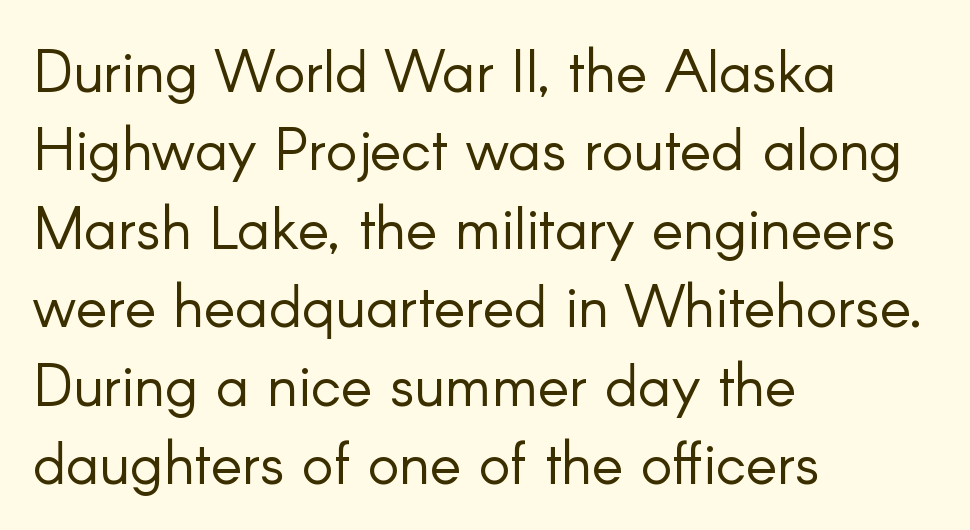
The image shows 59 px light sans-serif type, upright; set left-aligned, normal line spacing (1.33x), normal letter spacing, not underlined; low stroke contrast and a small x-height.
